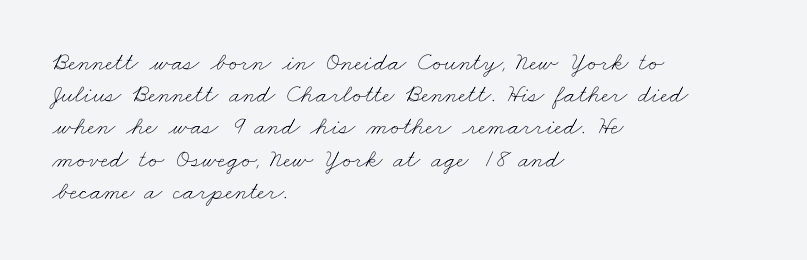
The image shows 26 px text type; set left-aligned, line spacing 1.24x, normal letter spacing, not underlined.
